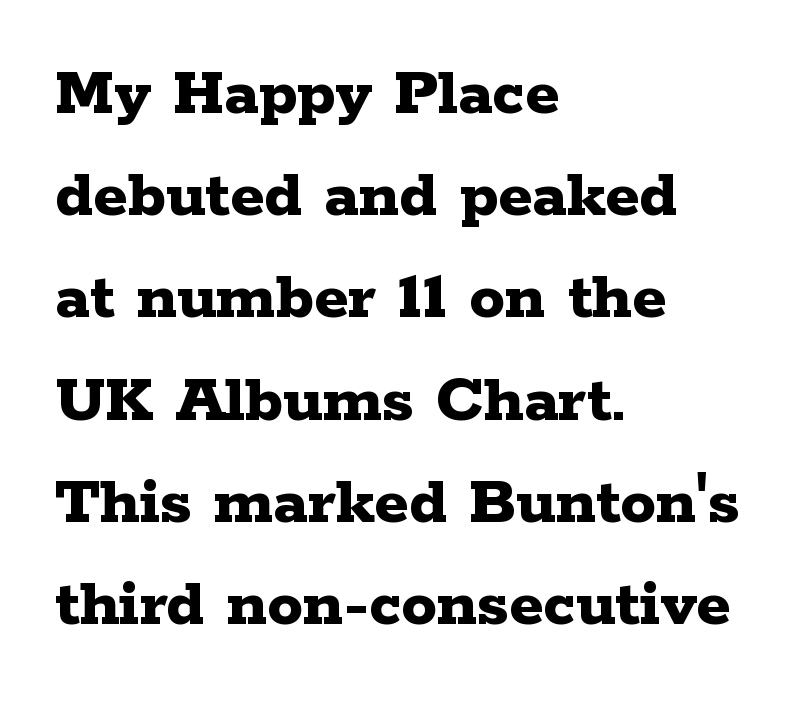
{"serif": "yes", "italic": "no", "bold": "yes", "weight": "bold", "width": "wide", "stroke_contrast": "low", "x_height": "medium", "monospaced": "no", "underline": "no", "align": "left", "line_spacing": "normal", "line_spacing_ratio": 1.44, "letter_spacing": "normal", "letter_spacing_em": 0.0, "glyph_px": 71}
